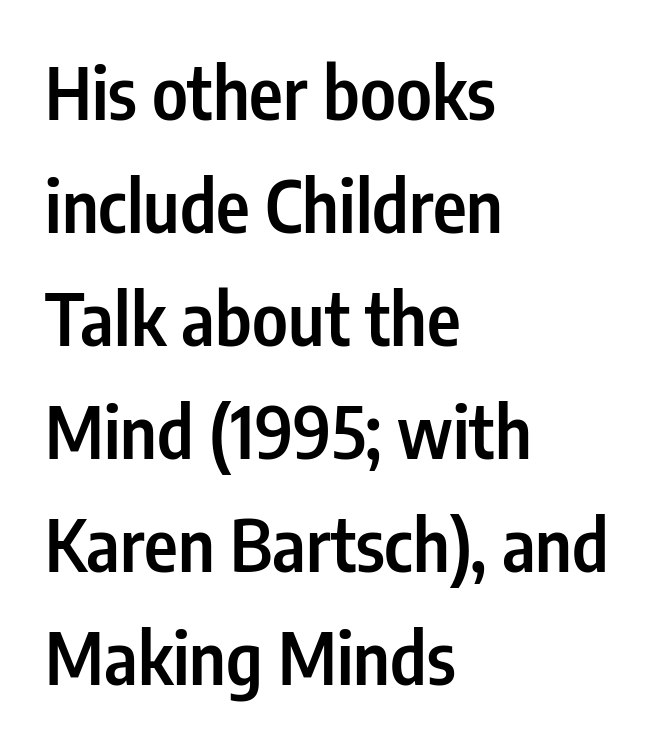
The image shows 72 px semibold, condensed sans-serif type, upright; set left-aligned, normal line spacing (1.57x), normal letter spacing, not underlined; low stroke contrast and a medium x-height.
